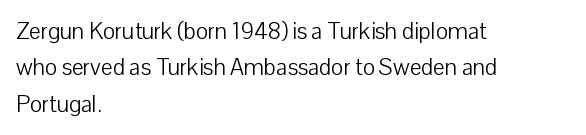
{"italic": "no", "bold": "no", "underline": "no", "align": "left", "line_spacing": "normal", "line_spacing_ratio": 1.58, "letter_spacing": "normal", "letter_spacing_em": 0.0, "glyph_px": 23}
